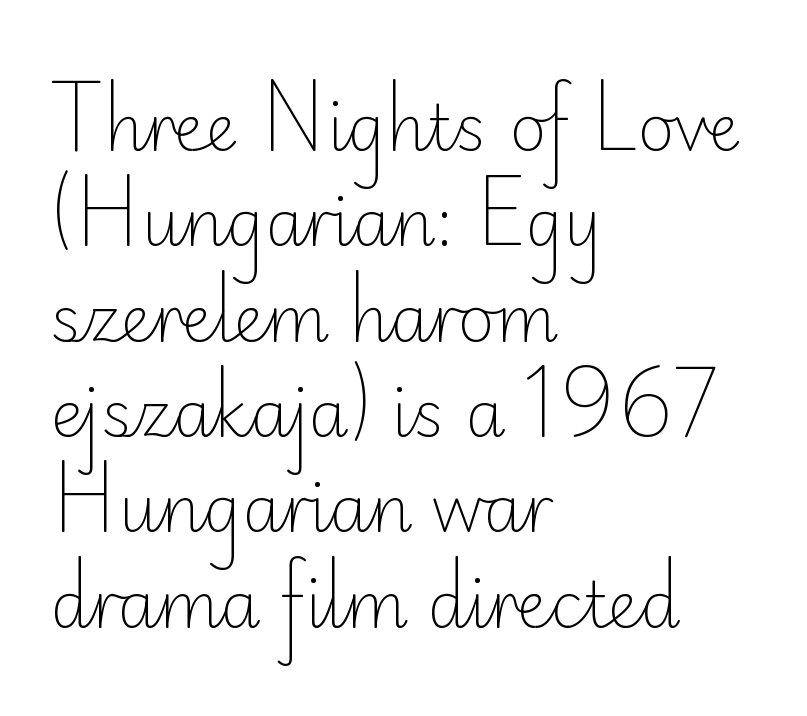
The image shows 64 px light sans-serif type, upright; set left-aligned, normal line spacing (1.49x), normal letter spacing, not underlined; low stroke contrast and a small x-height.
